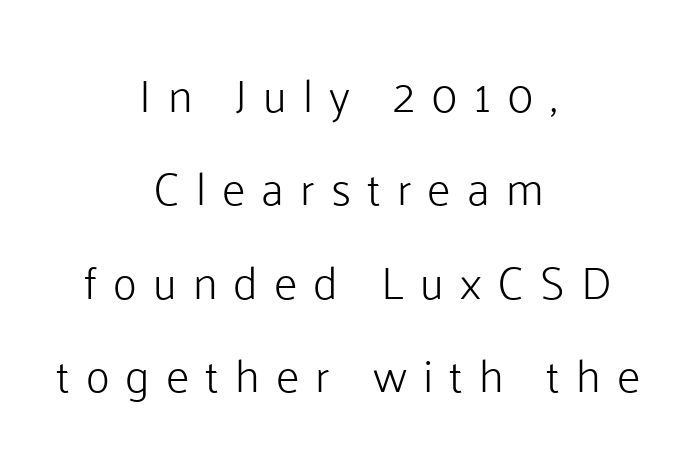
These lines are rendered in a variable-pitch font. Unlike a traditional serif, this face leaves its strokes unadorned. Rule under the text: the space is simply empty. This block would shrink considerably if given ordinary leading; it's expanded now. Designer's note — italics off, roman on.
